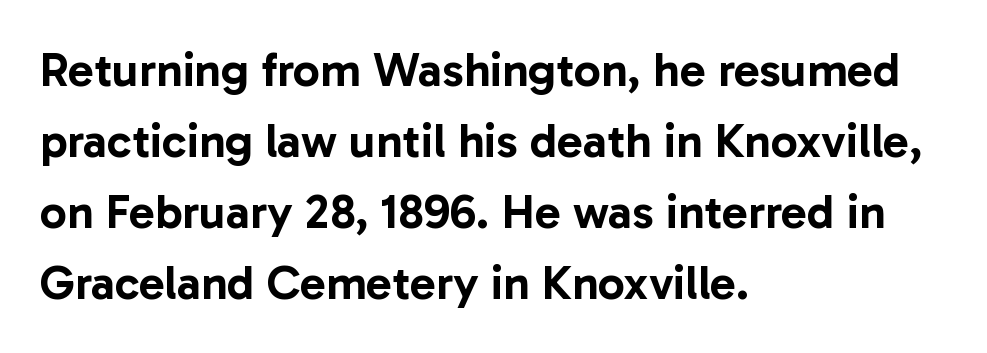
Anything drawn beneath the words? Only blank space. Between one letter and the next there's only the usual sliver of space. Look at the bottom of the vertical strokes: they stop flat, with no serifs. This sample keeps an unexceptional amount of space between lines. Caption: multi-line text, flush left, ragged right.
